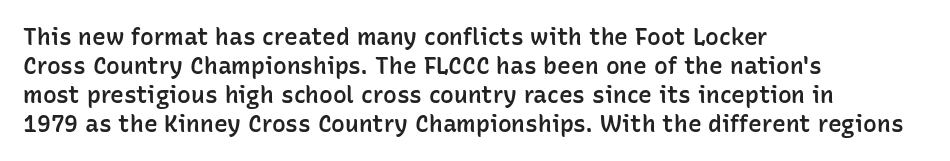
Q: Is the text bold? A: Semi-bold.
Q: Is the text italic (slanted)? A: No, it is upright.
Q: Is the text underlined? A: No.
Q: How is the paragraph aligned? A: Left-aligned.
Q: Is the spacing between letters normal or unusually wide? A: Normal.
Q: Is the spacing between lines tight, normal or loose? A: Normal.
